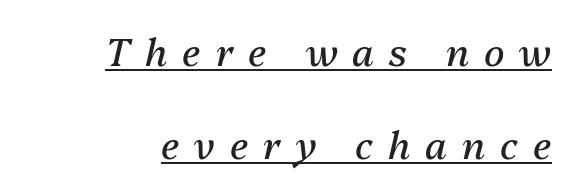
Rendered with sloped, italic letterforms. Here the glyphs are tracked loosely, breaking word shapes into spaced letters. Line spacing here is loose. This sample is right-justified, so line beginnings fall wherever the words allow. Think standard paragraph weight, or any step lighter than that. Underlined type.
